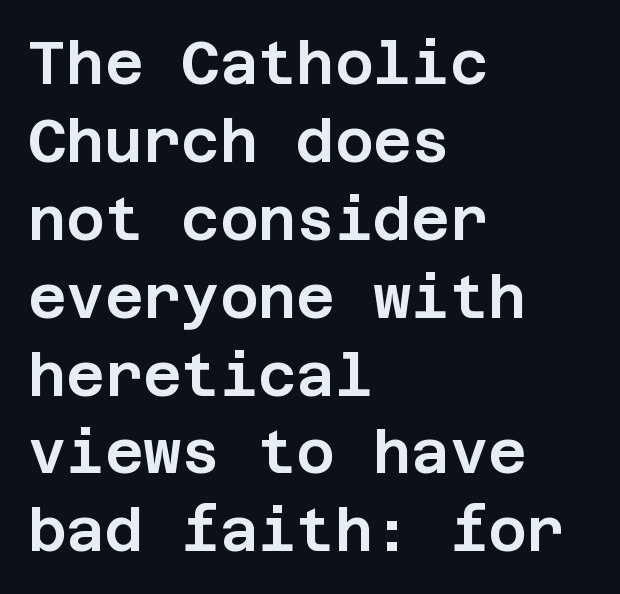
Q: Is the text italic (slanted)? A: No, it is upright.
Q: Is the typeface a serif or a sans-serif typeface? A: Sans-serif.
Q: Is the text underlined? A: No.
Q: How is the paragraph aligned? A: Left-aligned.
Q: Is the spacing between letters normal or unusually wide? A: Normal.
Q: Is the spacing between lines tight, normal or loose? A: Normal.
Q: Width (condensed, normal, or wide)? A: Normal.
Q: Stroke contrast? A: Low.
Q: x-height? A: Large.
